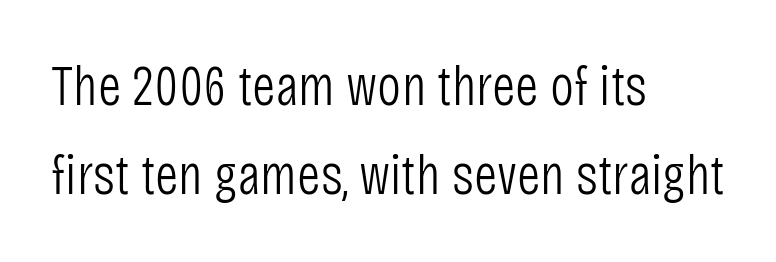
{"serif": "no", "italic": "no", "bold": "no", "weight": "light", "width": "condensed", "stroke_contrast": "low", "x_height": "large", "monospaced": "no", "underline": "no", "align": "left", "line_spacing": "normal", "line_spacing_ratio": 1.57, "letter_spacing": "normal", "letter_spacing_em": 0.0, "glyph_px": 57}
